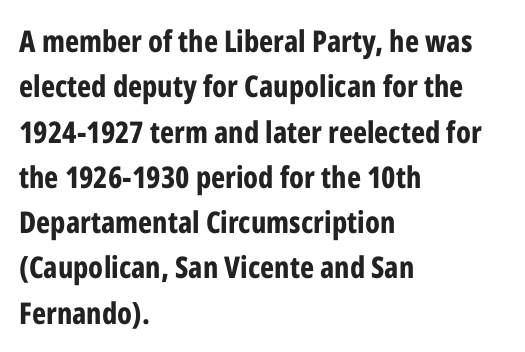
{"serif": "no", "italic": "no", "bold": "yes", "weight": "bold", "width": "condensed", "stroke_contrast": "low", "x_height": "medium", "monospaced": "no", "underline": "no", "align": "left", "line_spacing": "normal", "line_spacing_ratio": 1.51, "letter_spacing": "normal", "letter_spacing_em": 0.0, "glyph_px": 30}
